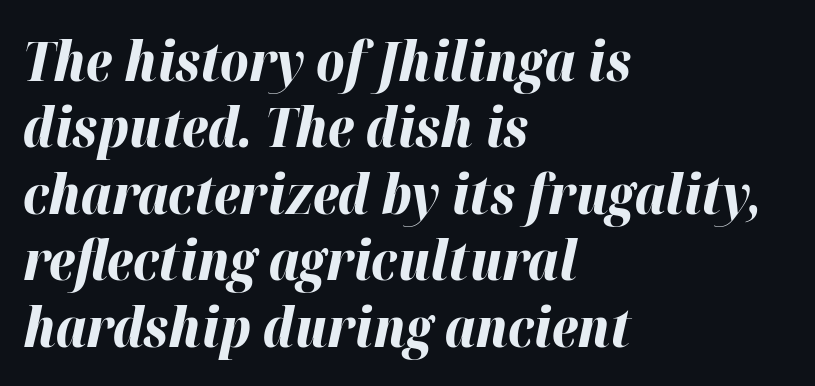
{"italic": "yes", "lean": "right", "slant_degrees": 12, "bold": "yes", "weight": "bold", "width": "normal", "stroke_contrast": "high", "x_height": "medium", "monospaced": "no", "underline": "no", "align": "left", "line_spacing_ratio": 1.23, "letter_spacing": "normal", "letter_spacing_em": 0.0, "glyph_px": 54}
